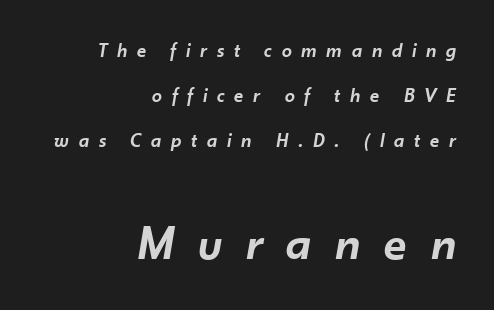
Is this a fixed-width face? No — the glyphs have proportional, varying widths. The line texture is sparse and dotted thanks to wide tracking. Slightly chunky letters — semibold, I'd say, not full bold. Layout note: lines flush right.
